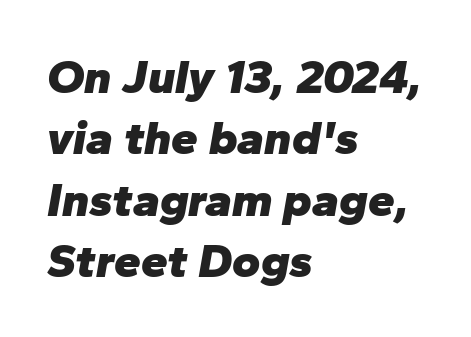
{"italic": "yes", "lean": "right", "slant_degrees": 10, "bold": "yes", "weight": "heavy", "width": "normal", "stroke_contrast": "low", "x_height": "medium", "monospaced": "no", "underline": "no", "align": "left", "line_spacing": "normal", "line_spacing_ratio": 1.28, "letter_spacing": "normal", "letter_spacing_em": 0.0, "glyph_px": 48}
